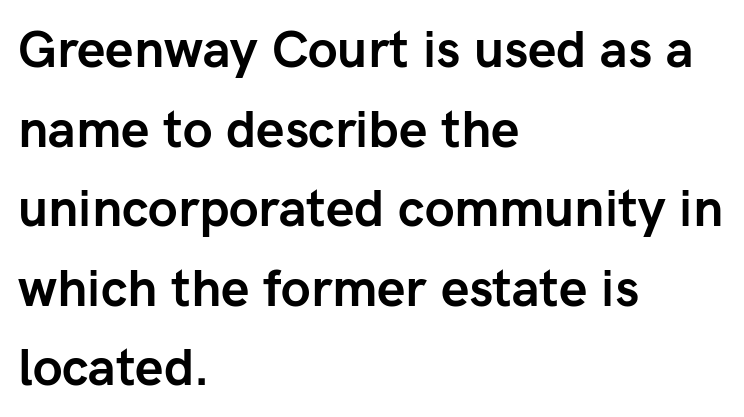
The image shows 51 px semibold sans-serif type, upright; set left-aligned, normal line spacing (1.56x), normal letter spacing, not underlined; low stroke contrast and a medium x-height.
